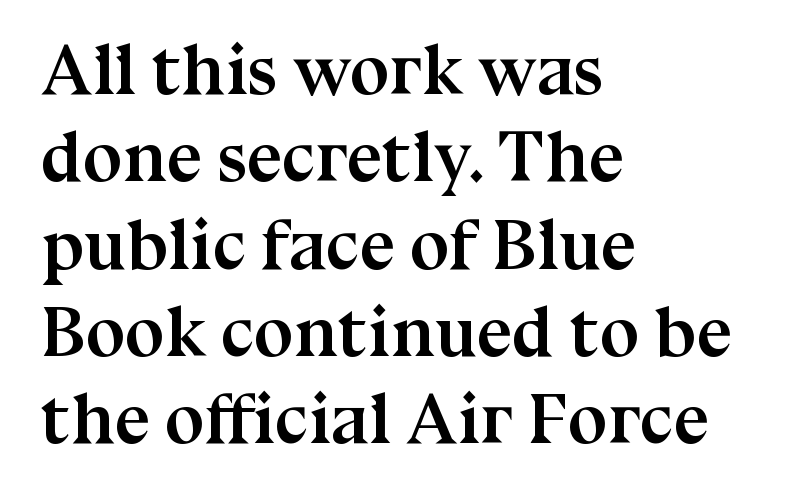
The image shows 71 px semibold serif type, upright; set left-aligned, line spacing 1.23x, normal letter spacing, not underlined; medium stroke contrast and a medium x-height.
